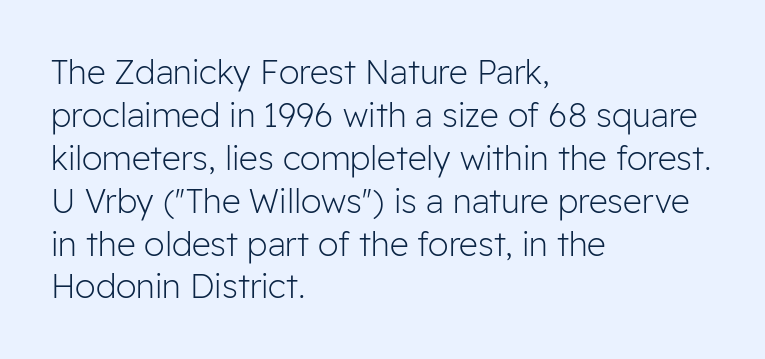
{"serif": "no", "italic": "no", "bold": "no", "weight": "light", "width": "normal", "stroke_contrast": "low", "x_height": "medium", "monospaced": "no", "underline": "no", "align": "left", "line_spacing": "normal", "line_spacing_ratio": 1.3, "letter_spacing": "normal", "letter_spacing_em": 0.0, "glyph_px": 33}
